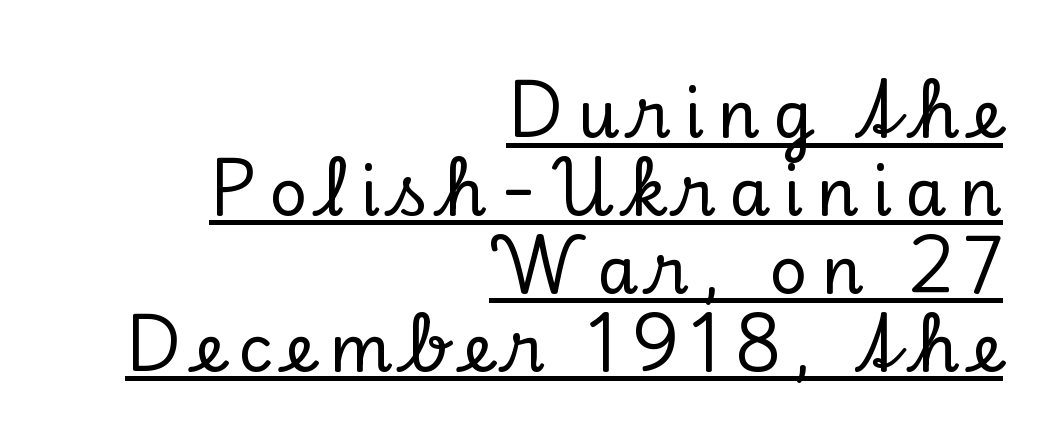
{"italic": "no", "width": "normal", "stroke_contrast": "low", "x_height": "small", "monospaced": "no", "underline": "yes", "align": "right", "line_spacing_ratio": 1.18, "letter_spacing": "wide", "letter_spacing_em": 0.2, "glyph_px": 66}
